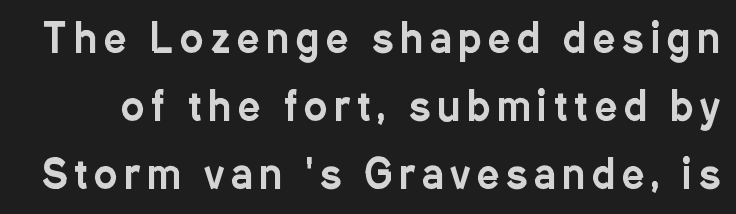
The image shows 39 px condensed sans-serif type, upright; set line spacing 1.75x, not underlined; low stroke contrast and a medium x-height.
